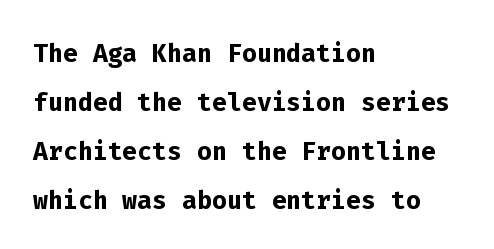
Q: Is the text bold? A: Yes.
Q: Is the text italic (slanted)? A: No, it is upright.
Q: Is the typeface a serif or a sans-serif typeface? A: Sans-serif.
Q: Is the text underlined? A: No.
Q: How is the paragraph aligned? A: Left-aligned.
Q: Is the spacing between letters normal or unusually wide? A: Normal.
Q: Is the spacing between lines tight, normal or loose? A: Normal.
Q: Width (condensed, normal, or wide)? A: Normal.
Q: Stroke contrast? A: Low.
Q: x-height? A: Medium.
Q: Monospaced? A: Yes.
